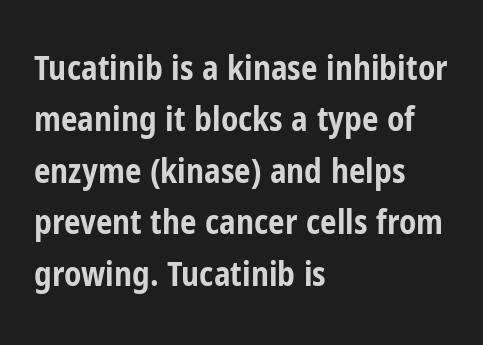
{"serif": "no", "italic": "no", "bold": "yes", "weight": "bold", "width": "condensed", "stroke_contrast": "low", "x_height": "medium", "monospaced": "no", "underline": "no", "align": "left", "line_spacing": "normal", "line_spacing_ratio": 1.56, "letter_spacing": "normal", "letter_spacing_em": 0.0, "glyph_px": 33}
